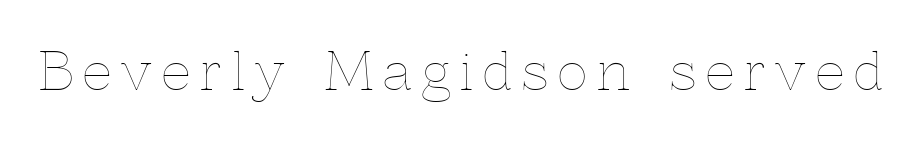
{"italic": "no", "bold": "no", "weight": "thin", "width": "normal", "x_height": "medium", "monospaced": "no", "underline": "no", "letter_spacing": "wide", "letter_spacing_em": 0.2, "glyph_px": 51}
